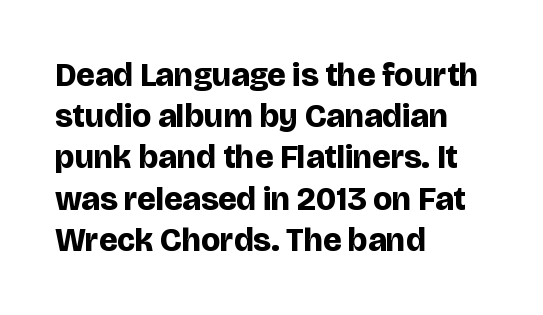
Q: Is the text bold? A: Yes.
Q: Is the text italic (slanted)? A: No, it is upright.
Q: Is the typeface a serif or a sans-serif typeface? A: Sans-serif.
Q: Is the text underlined? A: No.
Q: How is the paragraph aligned? A: Left-aligned.
Q: Is the spacing between letters normal or unusually wide? A: Normal.
Q: Is the spacing between lines tight, normal or loose? A: Normal.
Q: Width (condensed, normal, or wide)? A: Normal.
Q: Stroke contrast? A: Low.
Q: x-height? A: Large.
Q: Monospaced? A: No.
